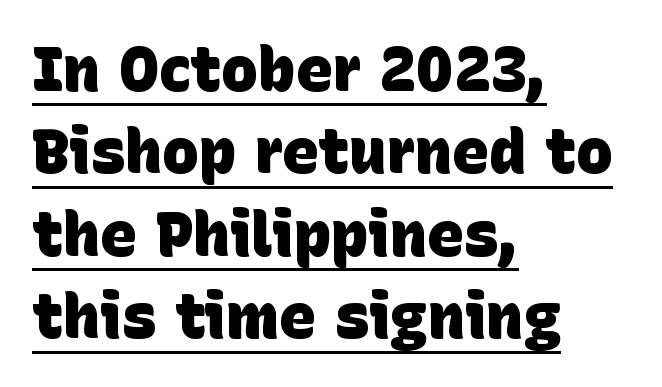
The image shows 62 px heavy sans-serif type; set left-aligned, normal line spacing (1.33x), normal letter spacing, underlined; low stroke contrast and a large x-height.
